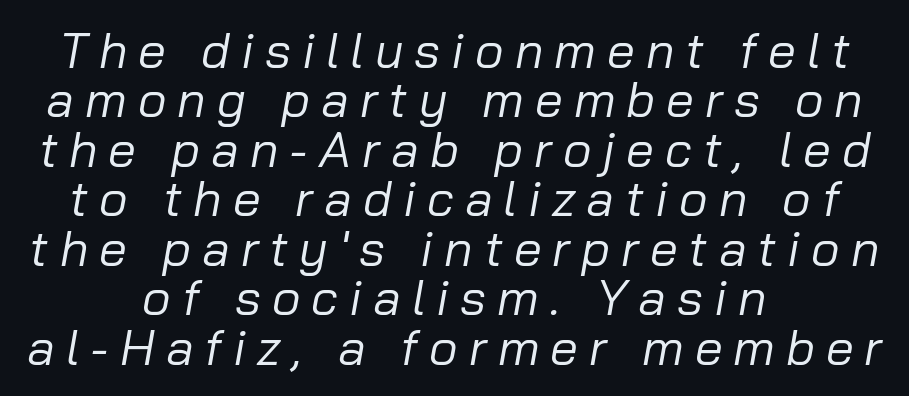
The image shows 50 px regular-weight type, italic (leaning right); set centered, tight line spacing (0.99x), unusually wide letter spacing (+0.22 em), not underlined; low stroke contrast and a medium x-height.
